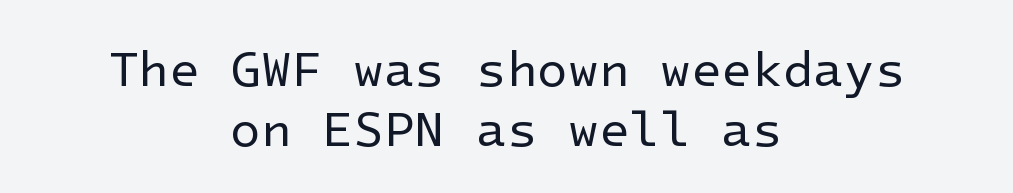
The image shows 50 px regular-weight sans-serif type, upright; set centered, line spacing 1.21x, normal letter spacing, not underlined; low stroke contrast and a medium x-height.
